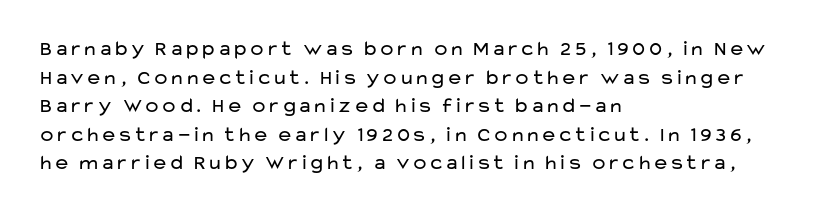
The image shows 21 px text type, upright; set left-aligned, normal line spacing (1.36x), normal letter spacing, not underlined.
